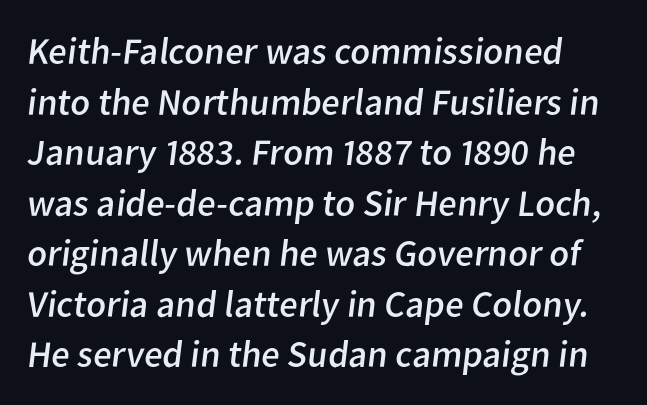
Plain, unruled lines of type. Compared with typical body copy, the letter spacing here is the same. Successive baselines arrive at the customary interval. These glyphs show unthickened strokes, regular width or finer. Varying glyph widths throughout — classic text-font behaviour. The rendering shows plain stroke endings on the letterforms — a sans-serif design.
